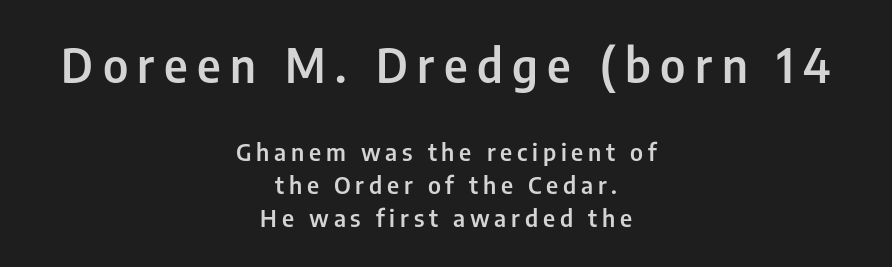
Q: Is the text bold? A: Semi-bold.
Q: Is the text italic (slanted)? A: No, it is upright.
Q: Is the typeface a serif or a sans-serif typeface? A: Sans-serif.
Q: Is the text underlined? A: No.
Q: How is the paragraph aligned? A: Centered.
Q: Is the spacing between letters normal or unusually wide? A: Unusually wide.
Q: Is the spacing between lines tight, normal or loose? A: Normal.
Q: Which block of text is set in a larger size, the first (top) or the second (bottom)? A: The first (top) one.
Q: Width (condensed, normal, or wide)? A: Condensed.
Q: Stroke contrast? A: Low.
Q: x-height? A: Medium.
Q: Monospaced? A: No.
